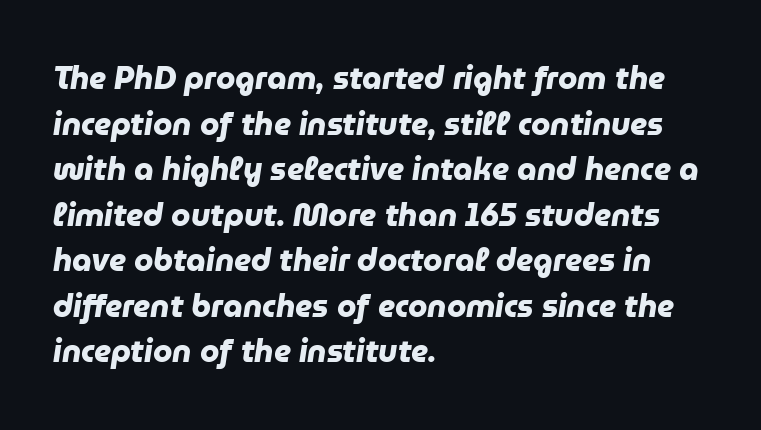
The image shows 31 px heavy sans-serif type; set left-aligned, normal line spacing (1.47x), normal letter spacing, not underlined; low stroke contrast and a medium x-height.
